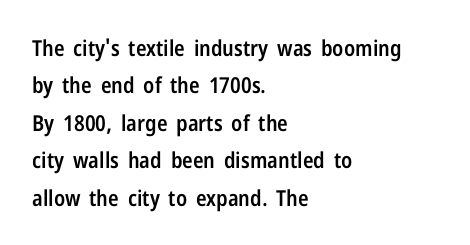
The ragged edge is on the right, which tells us the setting is flush left. The face used here is a semibold: visibly heavier than regular, lighter than bold. The baseline area is clear. Successive baselines arrive at the customary interval. You can tell it's not italic because the verticals are truly vertical. These lines keep a tight, regular rhythm from letter to letter.
